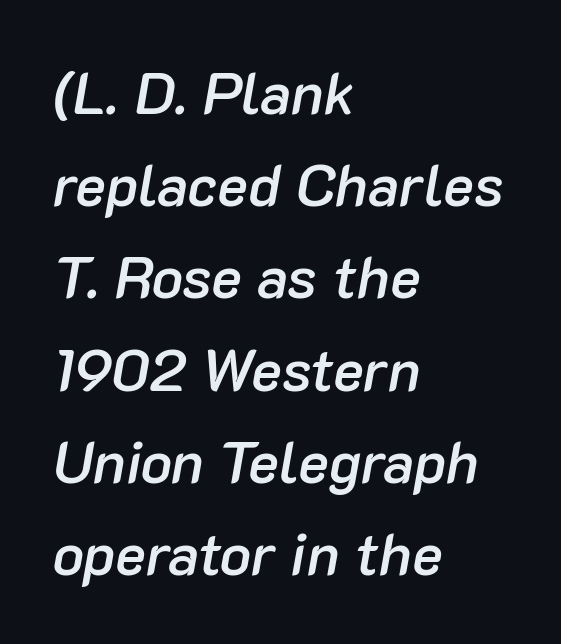
{"italic": "yes", "lean": "right", "slant_degrees": 10, "bold": "semi", "weight": "semibold", "width": "normal", "stroke_contrast": "low", "x_height": "medium", "monospaced": "no", "underline": "no", "align": "left", "line_spacing": "normal", "line_spacing_ratio": 1.59, "letter_spacing": "normal", "letter_spacing_em": 0.0, "glyph_px": 58}
